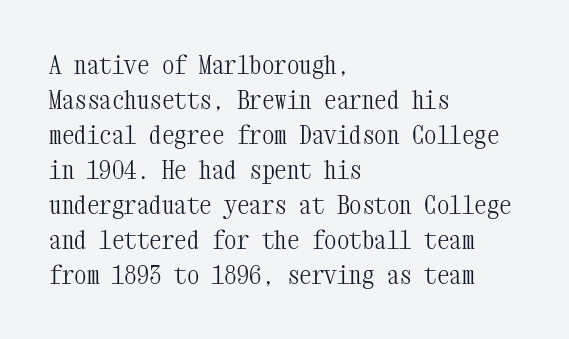
Nobody drew a line under any word here. The passage is arranged the way most books set body copy — flush left. Is the stroke heavy? The answer is a plain regular-or-lighter. Nobody touched the tracking dial on this one. A roman cut, with each character standing at attention. The space between consecutive lines is moderate.
